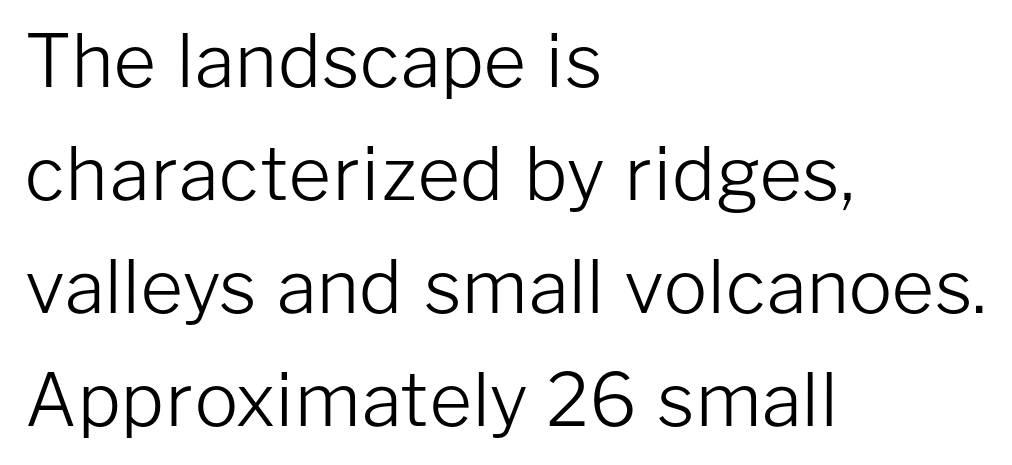
Q: Is the text bold? A: No.
Q: Is the text italic (slanted)? A: No, it is upright.
Q: Is the typeface a serif or a sans-serif typeface? A: Sans-serif.
Q: Is the text underlined? A: No.
Q: How is the paragraph aligned? A: Left-aligned.
Q: Is the spacing between letters normal or unusually wide? A: Normal.
Q: Is the spacing between lines tight, normal or loose? A: Normal.
Q: Width (condensed, normal, or wide)? A: Normal.
Q: Stroke contrast? A: Low.
Q: x-height? A: Medium.
Q: Monospaced? A: No.
